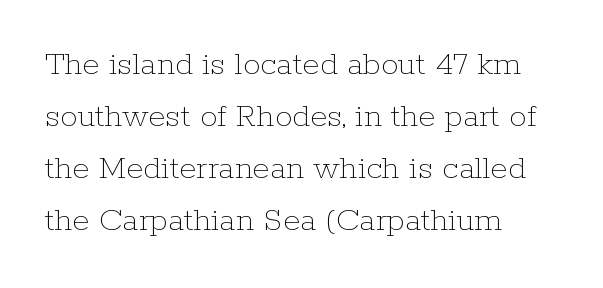
Stems here are at most as thick as an everyday book face. Quick note: not italic, upright. Think of a printed novel: that variable character pitch is what you see here. Default kerning and tracking; the words read as compact shapes. One-word summary of the alignment: left.
